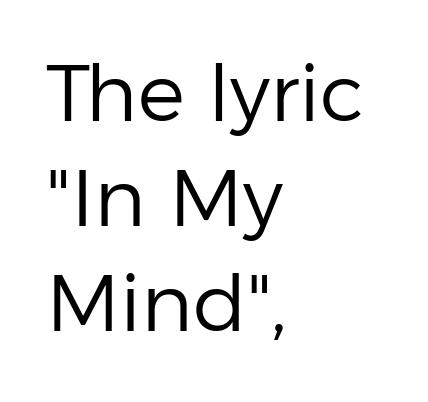
The horizontal fit of the characters is conventional and even. Compared with a typical body face, this is equally light or lighter still. The typesetter chose a ragged-right arrangement here. The type sits square on the baseline with zero lean. The strip under each line holds only bare page. A normal amount of white space separates one row of letters from the next.
